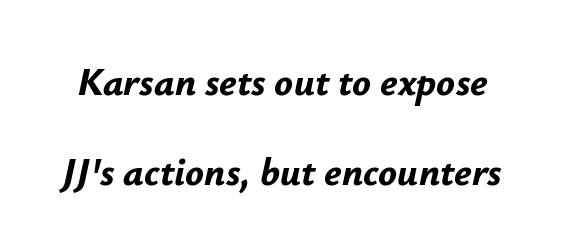
{"italic": "yes", "lean": "right", "slant_degrees": 12, "bold": "yes", "weight": "bold", "width": "normal", "stroke_contrast": "low", "x_height": "small", "monospaced": "no", "underline": "no", "line_spacing": "loose", "line_spacing_ratio": 2.3, "letter_spacing": "normal", "letter_spacing_em": 0.0, "glyph_px": 39}
